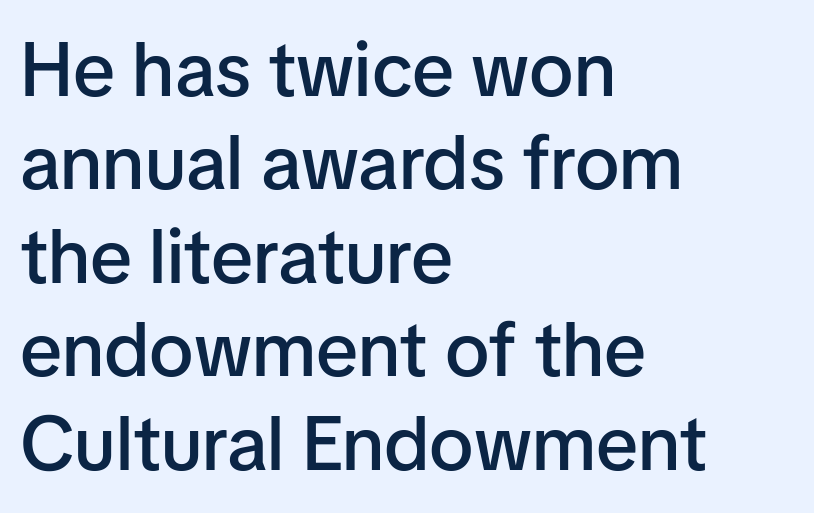
The image shows 76 px semibold sans-serif type, upright; set left-aligned, line spacing 1.23x, normal letter spacing, not underlined; low stroke contrast and a medium x-height.
